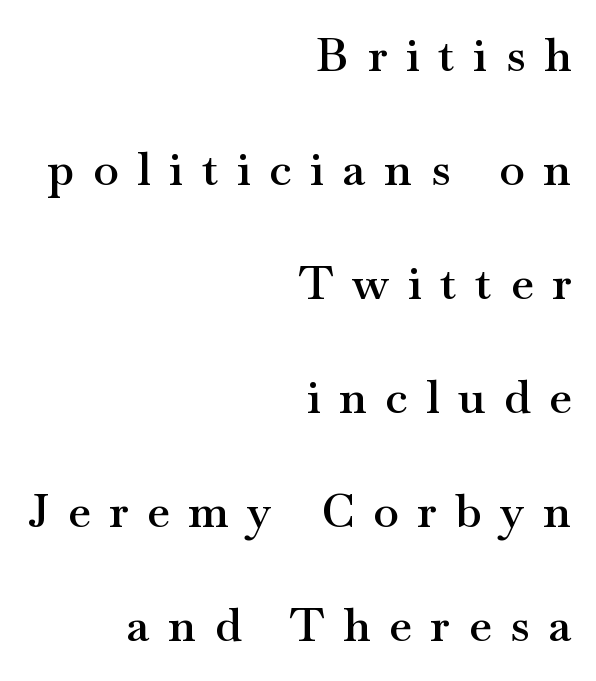
Q: Is the text bold? A: Semi-bold.
Q: Is the text italic (slanted)? A: No, it is upright.
Q: Is the typeface a serif or a sans-serif typeface? A: Serif.
Q: Is the text underlined? A: No.
Q: How is the paragraph aligned? A: Right-aligned.
Q: Is the spacing between letters normal or unusually wide? A: Unusually wide.
Q: Is the spacing between lines tight, normal or loose? A: Loose.
Q: Width (condensed, normal, or wide)? A: Wide.
Q: Stroke contrast? A: Medium.
Q: x-height? A: Small.
Q: Monospaced? A: No.
